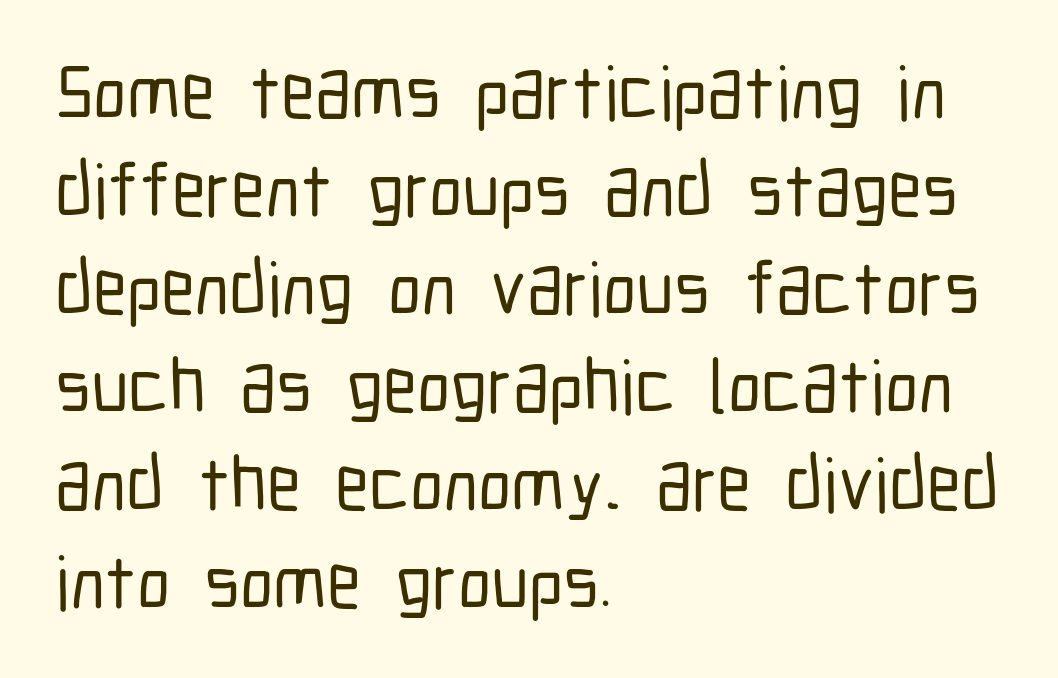
{"serif": "no", "italic": "no", "width": "condensed", "stroke_contrast": "low", "x_height": "medium", "monospaced": "no", "underline": "no", "align": "left", "line_spacing": "normal", "line_spacing_ratio": 1.29, "letter_spacing": "normal", "letter_spacing_em": 0.0, "glyph_px": 76}
